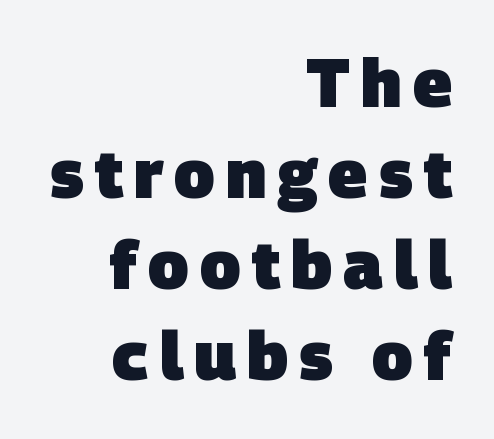
Letters rest on an invisible, unmarked baseline. A typesetter would call this leading conventional body-copy spacing. Serif or sans? Sans — the stroke terminals are bare. Is the type bold? Yes — the strokes are clearly thick and heavy.
